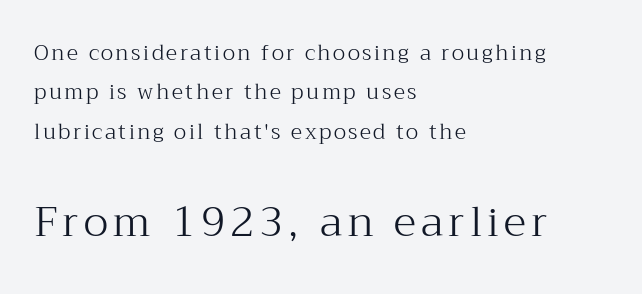
The image shows 42 px light serif type, upright; set left-aligned, line spacing 1.87x, not underlined; the second (bottom) block is 2.0x larger; medium stroke contrast and a medium x-height.
